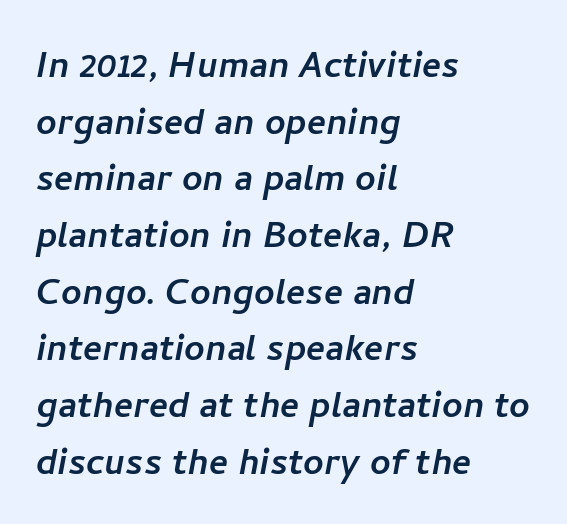
The rendering uses a moderate line-height, typical for paragraphs. Unlike a traditional serif, this face leaves its strokes unadorned. This rendering features lettering with no underline. This rendering uses left alignment, leaving the right contour irregular. You could not count columns in this text — the font is proportionally spaced. Spacing between characters is what you'd get straight out of the box.
